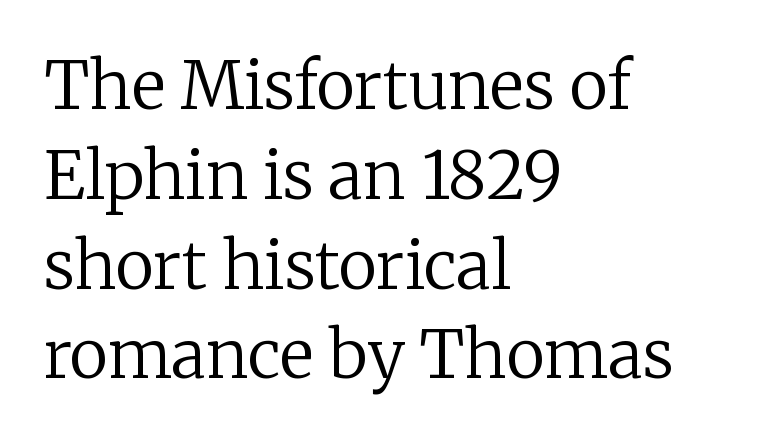
The image shows 66 px regular-weight serif type, upright; set left-aligned, normal line spacing (1.36x), normal letter spacing, not underlined; low stroke contrast and a medium x-height.
